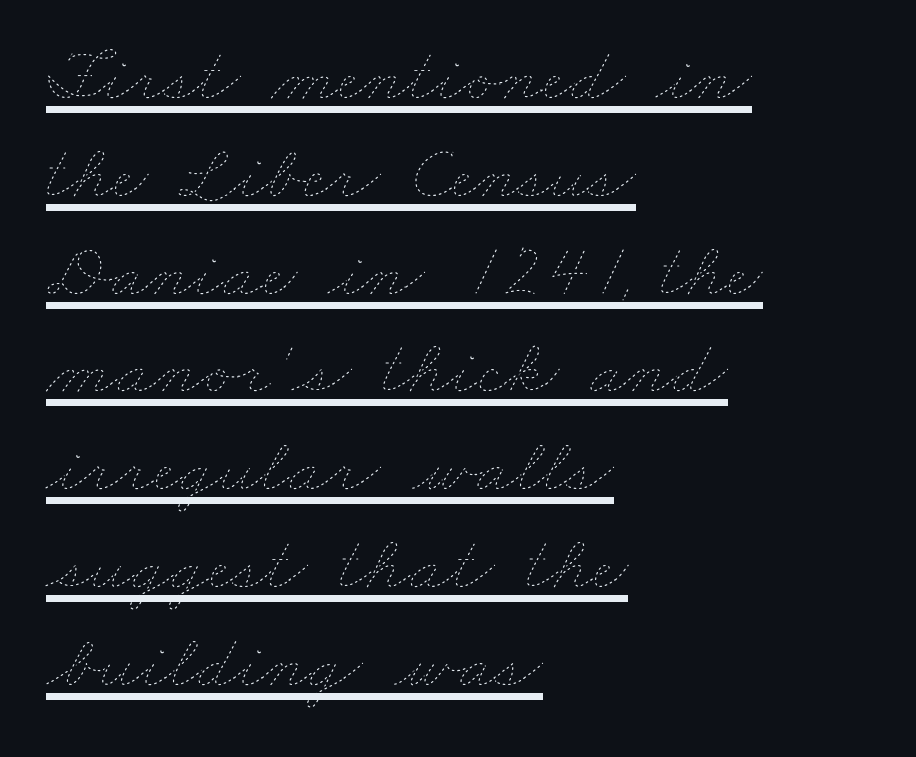
Layout note: lines flush left. Every word sits above its own underline. How would I describe the line gaps? Plain and ordinary. Weight: regular or lighter. The line texture is even and compact thanks to regular tracking. The letters advance in unequal steps, a hallmark of proportional type.
